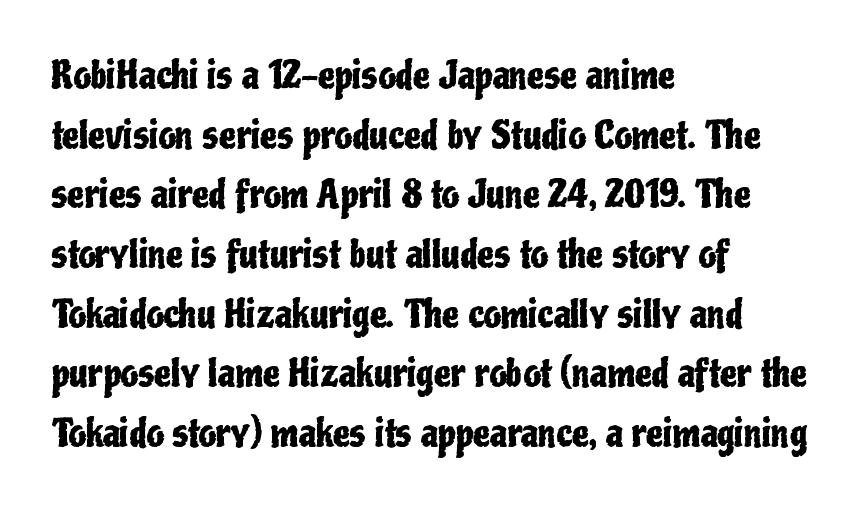
Q: Is the text italic (slanted)? A: No, it is upright.
Q: Is the typeface a serif or a sans-serif typeface? A: Sans-serif.
Q: Is the text underlined? A: No.
Q: How is the paragraph aligned? A: Left-aligned.
Q: Is the spacing between letters normal or unusually wide? A: Normal.
Q: Is the spacing between lines tight, normal or loose? A: Normal.
Q: Width (condensed, normal, or wide)? A: Condensed.
Q: Stroke contrast? A: Low.
Q: x-height? A: Medium.
Q: Monospaced? A: No.
